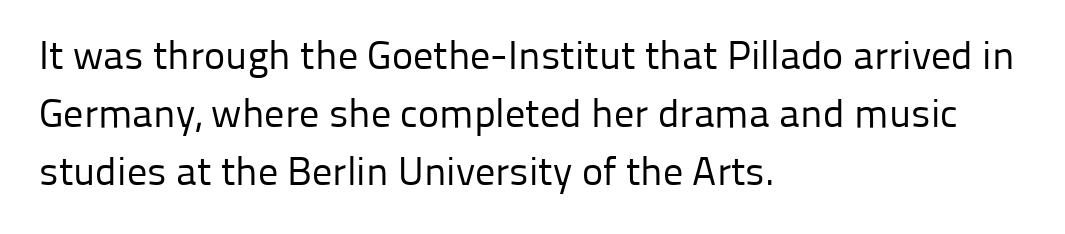
The image shows 40 px regular-weight sans-serif type, upright; set left-aligned, normal line spacing (1.45x), normal letter spacing, not underlined; low stroke contrast and a medium x-height.
